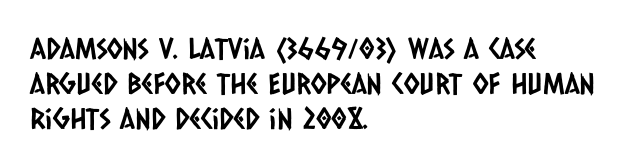
Q: Is the typeface a serif or a sans-serif typeface? A: Sans-serif.
Q: Is the text underlined? A: No.
Q: How is the paragraph aligned? A: Left-aligned.
Q: Is the spacing between letters normal or unusually wide? A: Normal.
Q: Width (condensed, normal, or wide)? A: Condensed.
Q: Stroke contrast? A: Low.
Q: x-height? A: Large.
Q: Monospaced? A: No.
